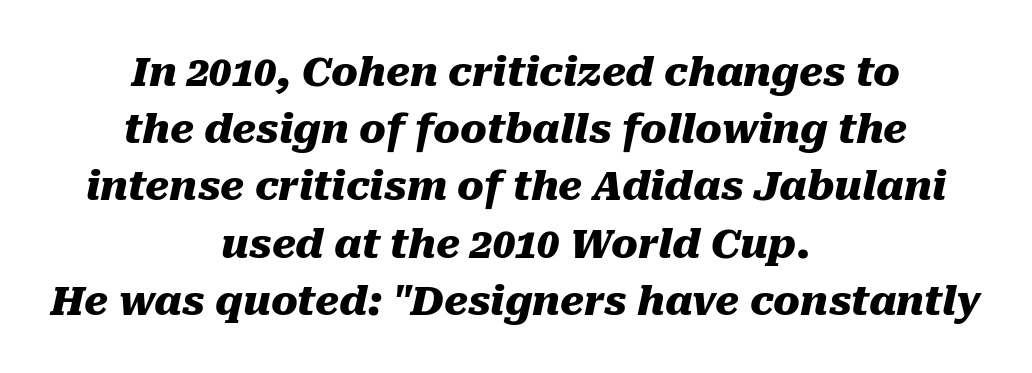
The image shows 40 px heavy type, italic (leaning right); set centered, normal line spacing (1.43x), normal letter spacing, not underlined; medium stroke contrast and a medium x-height.
